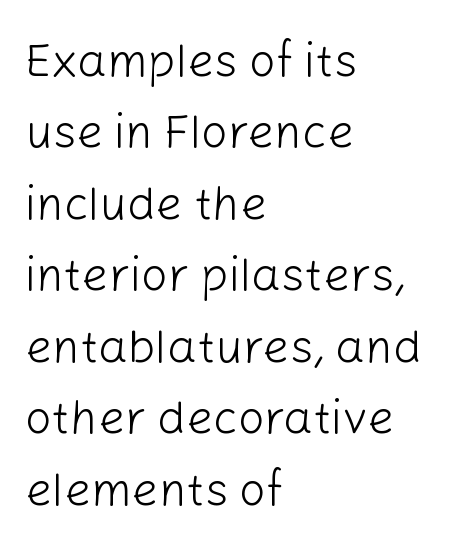
Line spacing here is normal. Spacing between characters is what you'd get straight out of the box. The passage shown is typeset with a sans-serif family. The strokes are not fattened; the text isn't bold.
